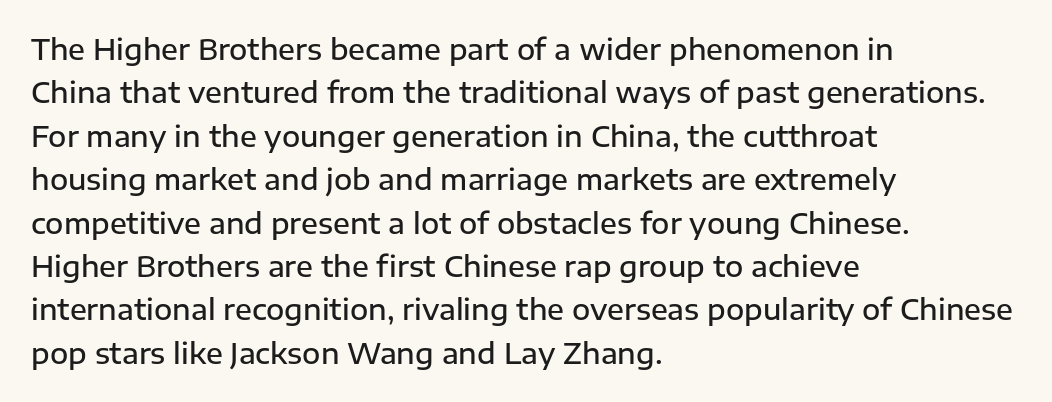
{"serif": "no", "italic": "no", "bold": "semi", "weight": "semibold", "width": "normal", "stroke_contrast": "low", "x_height": "medium", "monospaced": "no", "underline": "no", "align": "left", "line_spacing": "normal", "line_spacing_ratio": 1.55, "letter_spacing": "normal", "letter_spacing_em": 0.0, "glyph_px": 28}
